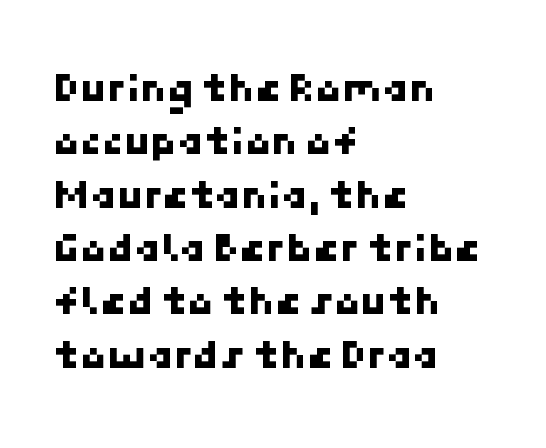
Q: Is the typeface a serif or a sans-serif typeface? A: Sans-serif.
Q: Is the text underlined? A: No.
Q: How is the paragraph aligned? A: Left-aligned.
Q: Is the spacing between letters normal or unusually wide? A: Normal.
Q: Width (condensed, normal, or wide)? A: Normal.
Q: Stroke contrast? A: Low.
Q: x-height? A: Medium.
